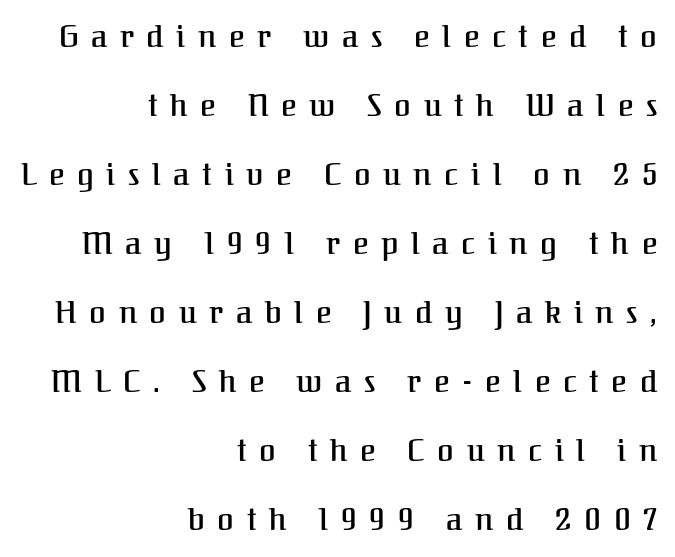
The image shows 30 px serif type, upright; set right-aligned, loose line spacing (2.3x), unusually wide letter spacing (+0.42 em), not underlined; medium stroke contrast and a medium x-height.
